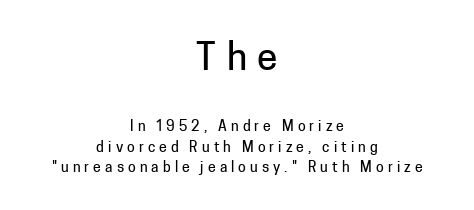
Note: no serifs on the glyphs. Each word looks stretched out because of the extra space between its letters. Is this a fixed-width face? No — the glyphs have proportional, varying widths. Upright lettering throughout.
